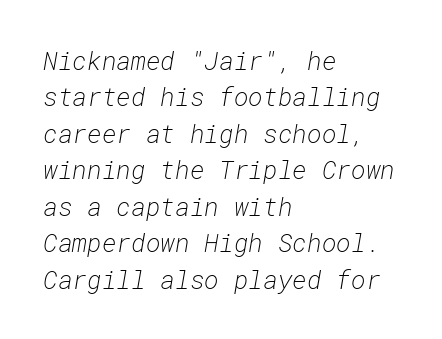
Horizontal alignment here is leftward, the default for most running prose. The specimen omits any rule beneath the text block's lines. This sample uses plain, unmodified letter spacing. This reads as an unemphasized weight, regular at the heaviest. A typesetter would call this leading conventional body-copy spacing. The text carries the slant typical of an italic or oblique font.
